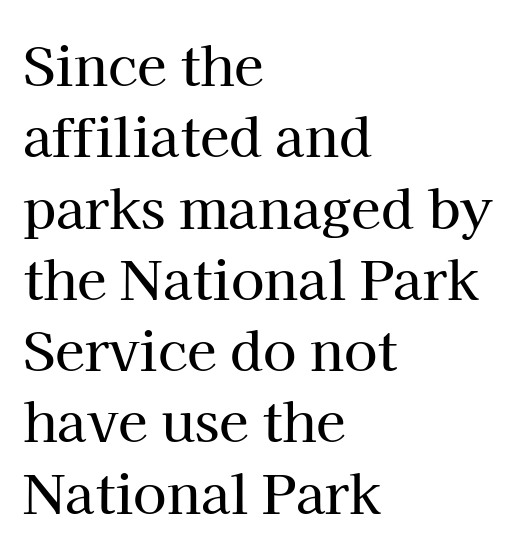
{"serif": "yes", "italic": "no", "width": "normal", "stroke_contrast": "high", "x_height": "medium", "monospaced": "no", "underline": "no", "align": "left", "line_spacing": "normal", "line_spacing_ratio": 1.32, "letter_spacing": "normal", "letter_spacing_em": 0.0, "glyph_px": 54}
